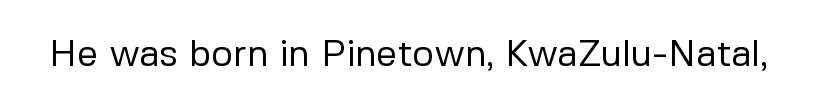
Weight: not bold — regular or lighter. Here the designer chose a conventional face with non-uniform glyph widths. The passage shown is typeset with a sans-serif family. The glyphs are unaccompanied by any horizontal stroke below them. The typography opts for an upright posture over an oblique one. Honestly, the letter spacing is just normal — you wouldn't notice it.
